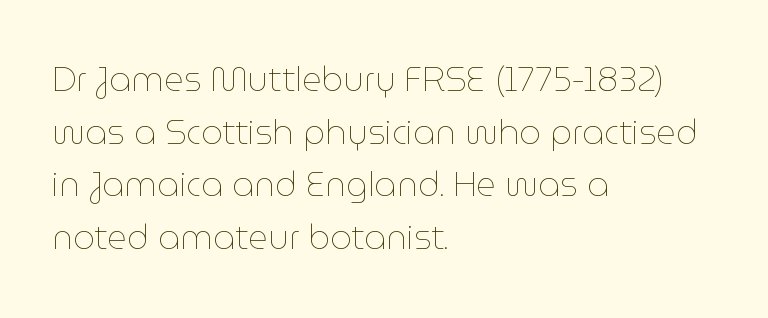
The image shows 34 px thin type, upright; set left-aligned, normal line spacing (1.55x), normal letter spacing, not underlined; low stroke contrast and a medium x-height.
